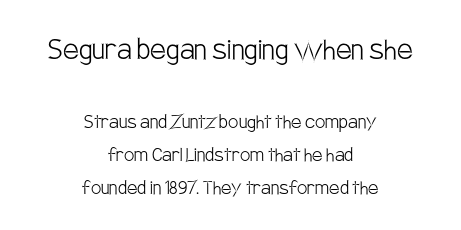
Notice how the stems are strictly vertical — no italics here. The cut favours lightness, reaching ordinary text weight at its darkest. The passage shown stacks its lines at a standard gap. Check under the words: just untouched page.
